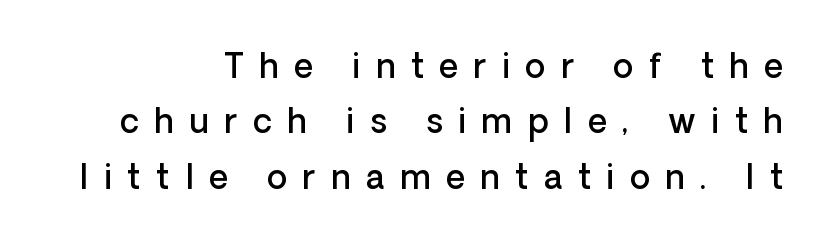
The image shows 33 px semibold sans-serif type, upright; set right-aligned, normal line spacing (1.68x), unusually wide letter spacing (+0.47 em), not underlined; low stroke contrast and a medium x-height.
